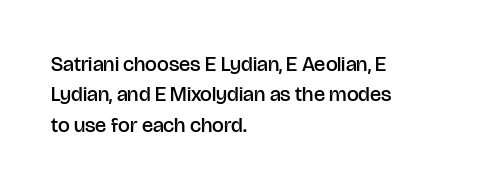
Q: Is the text bold? A: Semi-bold.
Q: Is the text italic (slanted)? A: No, it is upright.
Q: Is the text underlined? A: No.
Q: How is the paragraph aligned? A: Left-aligned.
Q: Is the spacing between letters normal or unusually wide? A: Normal.
Q: Is the spacing between lines tight, normal or loose? A: Normal.
